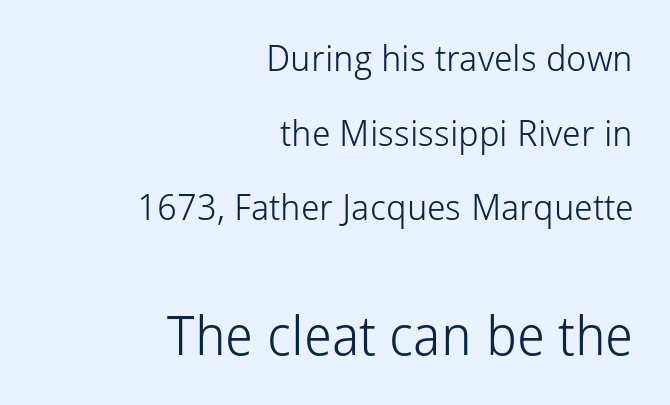
The image shows 54 px light sans-serif type, upright; set right-aligned, loose line spacing (2.07x), normal letter spacing, not underlined; the second (bottom) block is 1.5x larger; low stroke contrast and a medium x-height.
